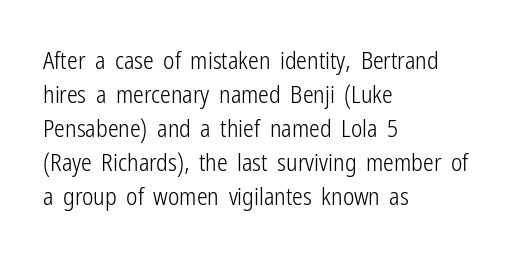
Just letters on the line, the space beneath them empty. The lines sit at an ordinary, default distance from one another. Reading down the block, your eye returns to a fixed left position each line. Think standard paragraph weight, or any step lighter than that.
